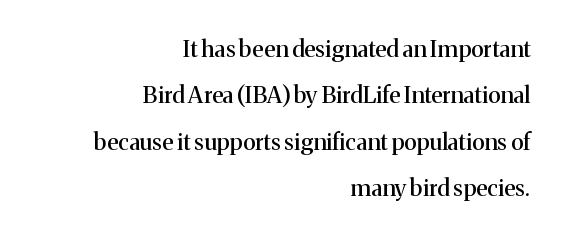
The image shows 23 px text type, upright; set right-aligned, loose line spacing (2.02x), normal letter spacing, not underlined.
